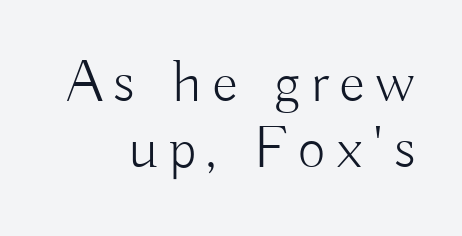
The image shows 60 px light sans-serif type, upright; set right-aligned, tight line spacing (1.1x), not underlined; low stroke contrast and a small x-height.
